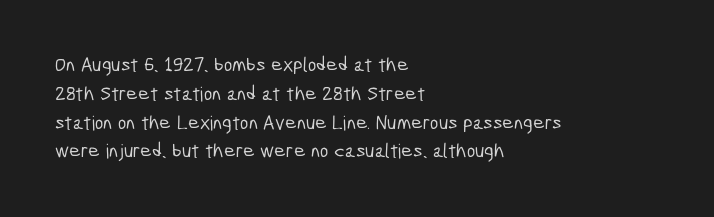
Q: Is the text underlined? A: No.
Q: How is the paragraph aligned? A: Left-aligned.
Q: Is the spacing between letters normal or unusually wide? A: Normal.
Q: Is the spacing between lines tight, normal or loose? A: Normal.
